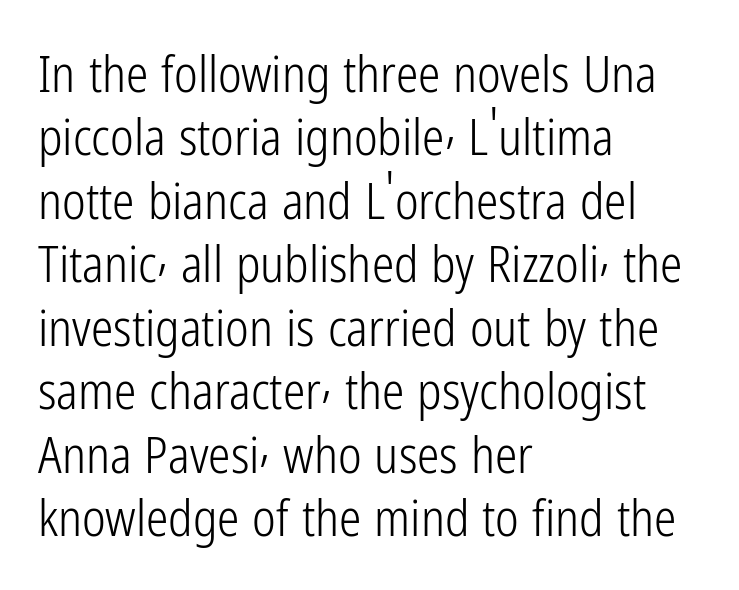
Q: Is the text bold? A: No.
Q: Is the text italic (slanted)? A: No, it is upright.
Q: Is the typeface a serif or a sans-serif typeface? A: Sans-serif.
Q: Is the text underlined? A: No.
Q: How is the paragraph aligned? A: Left-aligned.
Q: Is the spacing between letters normal or unusually wide? A: Normal.
Q: Is the spacing between lines tight, normal or loose? A: Normal.
Q: Width (condensed, normal, or wide)? A: Condensed.
Q: Stroke contrast? A: Low.
Q: x-height? A: Medium.
Q: Monospaced? A: No.
